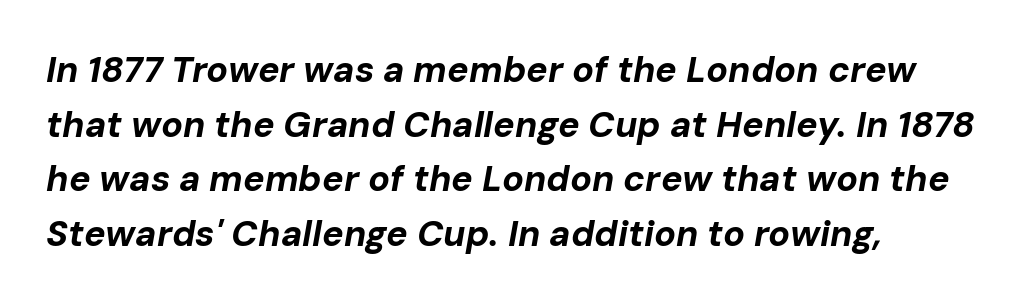
{"italic": "yes", "lean": "right", "slant_degrees": 10, "bold": "yes", "weight": "bold", "width": "normal", "stroke_contrast": "low", "x_height": "medium", "monospaced": "no", "underline": "no", "align": "left", "line_spacing": "normal", "line_spacing_ratio": 1.52, "letter_spacing": "normal", "letter_spacing_em": 0.0, "glyph_px": 36}
